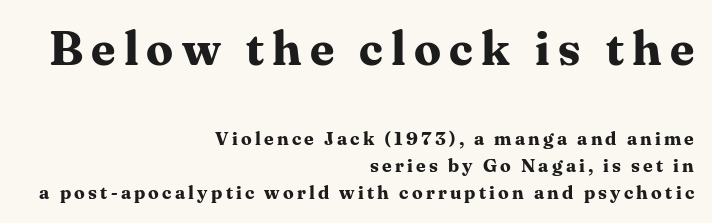
Q: Is the text bold? A: Yes.
Q: Is the text italic (slanted)? A: No, it is upright.
Q: Is the typeface a serif or a sans-serif typeface? A: Serif.
Q: Is the text underlined? A: No.
Q: How is the paragraph aligned? A: Right-aligned.
Q: Is the spacing between lines tight, normal or loose? A: Normal.
Q: Which block of text is set in a larger size, the first (top) or the second (bottom)? A: The first (top) one.
Q: Width (condensed, normal, or wide)? A: Normal.
Q: Stroke contrast? A: Medium.
Q: x-height? A: Medium.
Q: Monospaced? A: No.
